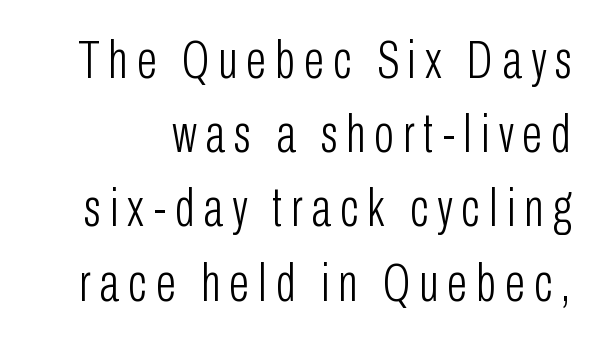
Clear beneath every line of the passage. Weight: regular or lighter. The type family on display is of the sans-serif kind. Proportional: the letters do not fall into vertical columns. When letters stand straight like this, we call the style roman or upright. Successive baselines arrive at the customary interval.
